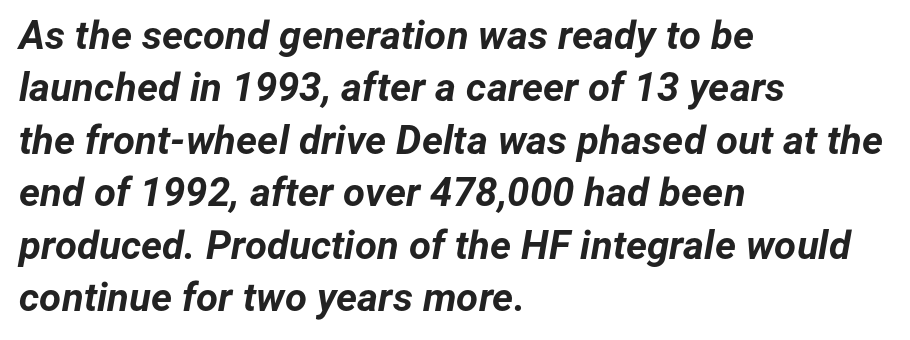
Q: Is the text bold? A: Yes.
Q: Is the text italic (slanted)? A: Yes, it leans right by about 12 degrees.
Q: Is the text underlined? A: No.
Q: How is the paragraph aligned? A: Left-aligned.
Q: Is the spacing between letters normal or unusually wide? A: Normal.
Q: Is the spacing between lines tight, normal or loose? A: Normal.
Q: Width (condensed, normal, or wide)? A: Normal.
Q: Stroke contrast? A: Low.
Q: x-height? A: Medium.
Q: Monospaced? A: No.
